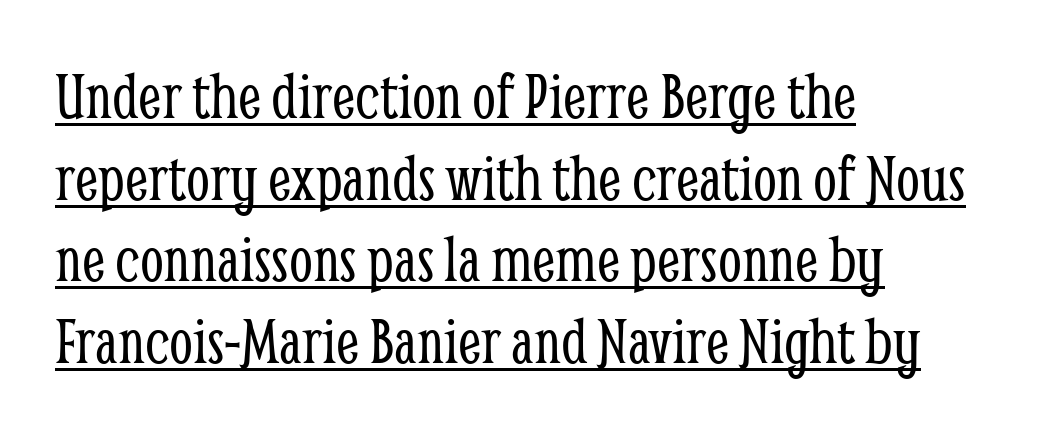
Q: Is the text bold? A: No.
Q: Is the text italic (slanted)? A: No, it is upright.
Q: Is the typeface a serif or a sans-serif typeface? A: Serif.
Q: Is the text underlined? A: Yes.
Q: How is the paragraph aligned? A: Left-aligned.
Q: Is the spacing between letters normal or unusually wide? A: Normal.
Q: Width (condensed, normal, or wide)? A: Condensed.
Q: Stroke contrast? A: Low.
Q: x-height? A: Medium.
Q: Monospaced? A: No.
